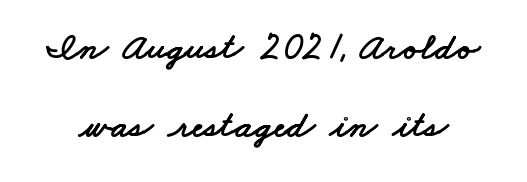
Honestly, the letter spacing is just normal — you wouldn't notice it. Words float on clear page, feet unadorned. Unlike a traditional serif, this face leaves its strokes unadorned. Vertical spacing — loose. The rendering uses natural spacing where letterforms have individual widths.
